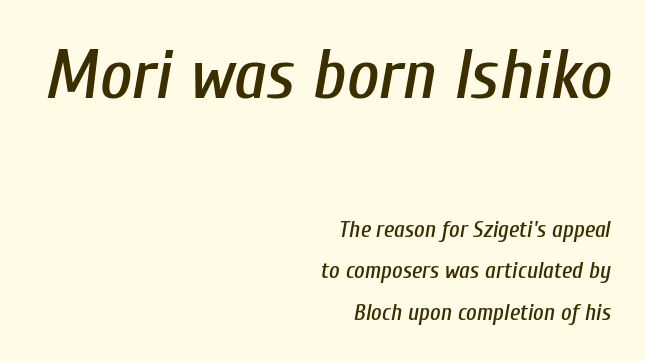
The image shows 70 px condensed type, italic (leaning right); set right-aligned, line spacing 1.79x, normal letter spacing, not underlined; the first (top) block is 3.04x larger; low stroke contrast and a medium x-height.
